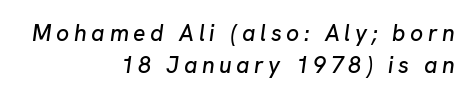
The lines in this sample share a right terminus and differ only in where they begin. The zone under the glyphs is completely vacant. Italic? Definitely — the glyphs are oblique. Observe the wide spacing: letters keep a clear distance from each other. The rendering uses a moderate line-height, typical for paragraphs.
